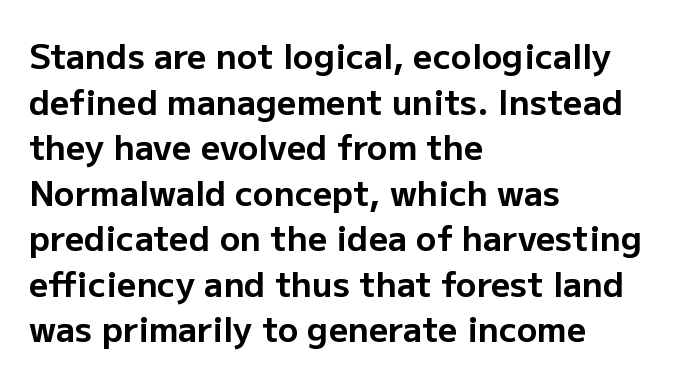
Every character sits straight up, as roman type does. The rendering uses natural spacing where letterforms have individual widths. What kind of face is this? One without serifs — a sans. How are the letters spaced? Ordinarily, with no added tracking. Whoever set this chose a conventional vertical rhythm.
